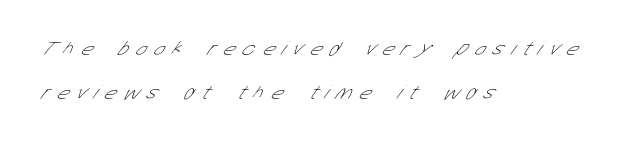
The baseline area is clear. Successive baselines arrive slowly, with a big drop between each. Does extra space separate the letters? Yes, quite a lot of it. Vertical stems look standard width or narrower in stroke.
